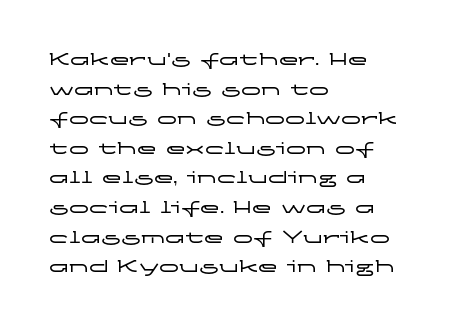
The words here are not underlined. Compared with typical paragraphs, the rows here are spaced about the same. Leftover space on each line is placed entirely after the last word. Students, note that the glyphs here touch the page at normal intervals. Italic: no, the glyphs are upright roman.
